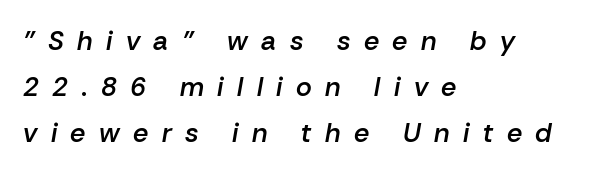
The rows are spaced the way most documents space them. Honestly, the letter spacing is so wide it's the main thing you notice. These words are printed semibold, heavier than regular yet not bold. Unmarked baselines from the first word to the last. Every row of glyphs begins at an identical x-position on the left. Emphasis-style slanted type is in use.
